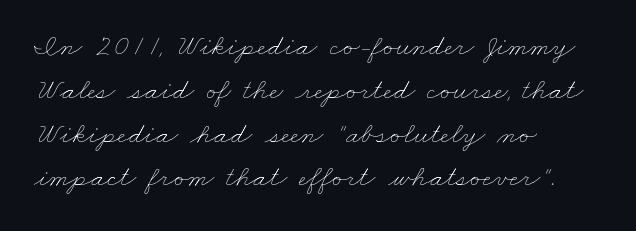
Weight: not bold — regular or lighter. Underlining? Definitely not there. The space between consecutive lines is moderate. The compositor pushed each line to the left boundary. There is no visible air inserted between adjacent glyphs.
